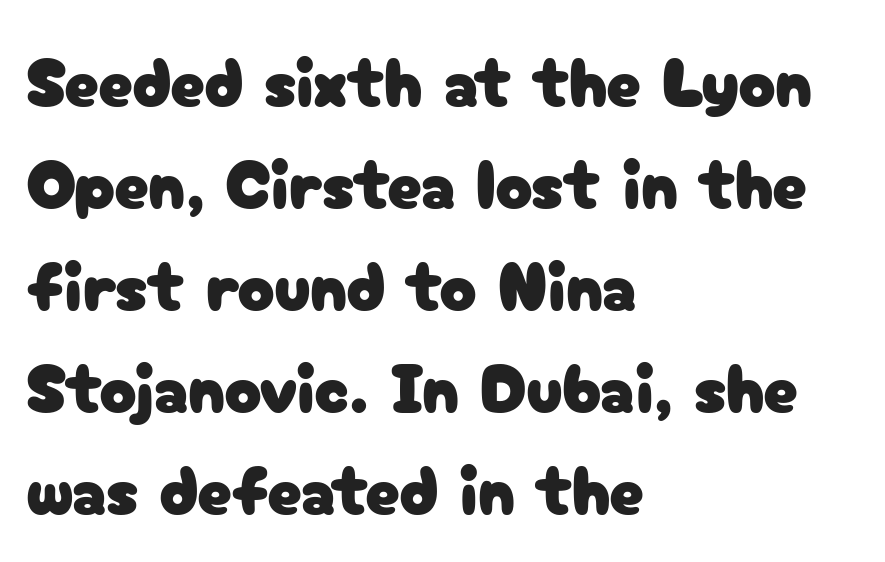
{"serif": "no", "italic": "no", "width": "normal", "stroke_contrast": "low", "x_height": "medium", "monospaced": "no", "underline": "no", "align": "left", "line_spacing": "normal", "line_spacing_ratio": 1.48, "letter_spacing": "normal", "letter_spacing_em": 0.0, "glyph_px": 69}
